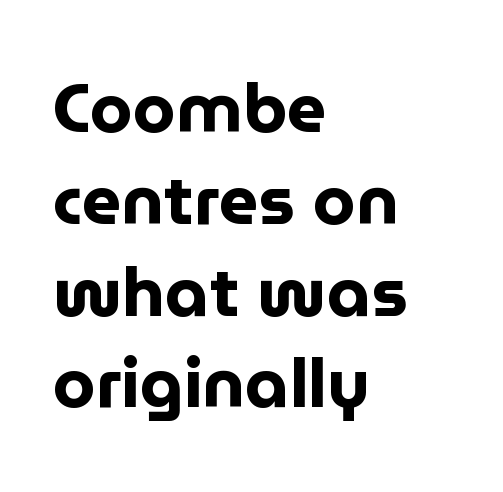
The glyphs have the mass of a bold cut. This sample keeps an unexceptional amount of space between lines. The typography opts for an upright posture over an oblique one. Beneath every word, the page is bare. Classification — sans serif. The passage is arranged the way most books set body copy — flush left.
